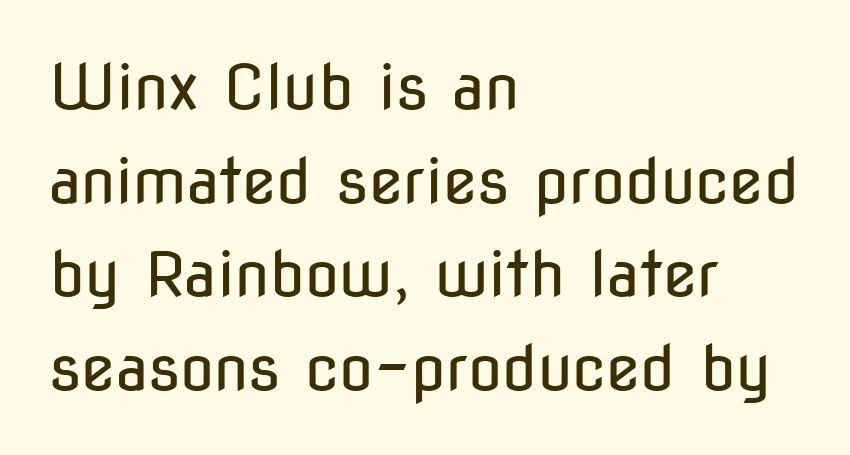
{"serif": "no", "italic": "no", "bold": "no", "weight": "regular", "width": "condensed", "stroke_contrast": "low", "x_height": "medium", "monospaced": "no", "underline": "no", "align": "left", "line_spacing": "normal", "line_spacing_ratio": 1.51, "letter_spacing": "normal", "letter_spacing_em": 0.0, "glyph_px": 62}
